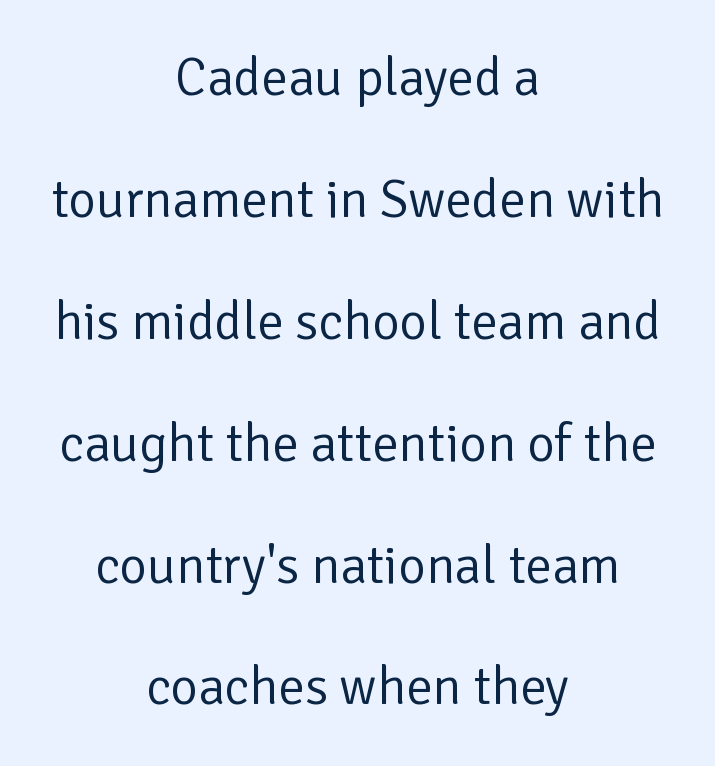
{"serif": "no", "italic": "no", "bold": "no", "weight": "regular", "width": "normal", "stroke_contrast": "low", "x_height": "medium", "monospaced": "no", "underline": "no", "align": "center", "line_spacing": "loose", "line_spacing_ratio": 2.3, "letter_spacing": "normal", "letter_spacing_em": 0.0, "glyph_px": 53}
